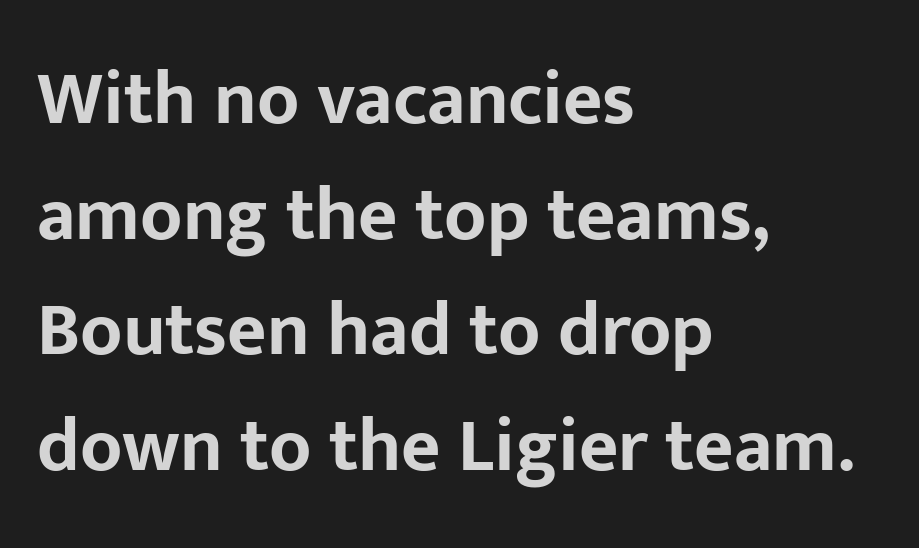
The image shows 76 px bold sans-serif type, upright; set left-aligned, normal line spacing (1.52x), normal letter spacing, not underlined; low stroke contrast and a medium x-height.
